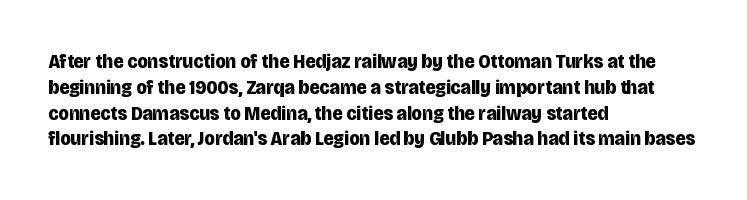
Q: Is the text bold? A: Yes.
Q: Is the text italic (slanted)? A: No, it is upright.
Q: Is the text underlined? A: No.
Q: How is the paragraph aligned? A: Left-aligned.
Q: Is the spacing between letters normal or unusually wide? A: Normal.
